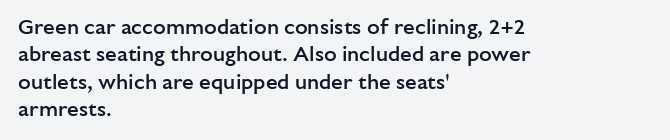
Q: Is the text bold? A: Semi-bold.
Q: Is the text italic (slanted)? A: No, it is upright.
Q: Is the text underlined? A: No.
Q: How is the paragraph aligned? A: Left-aligned.
Q: Is the spacing between letters normal or unusually wide? A: Normal.
Q: Is the spacing between lines tight, normal or loose? A: Normal.
